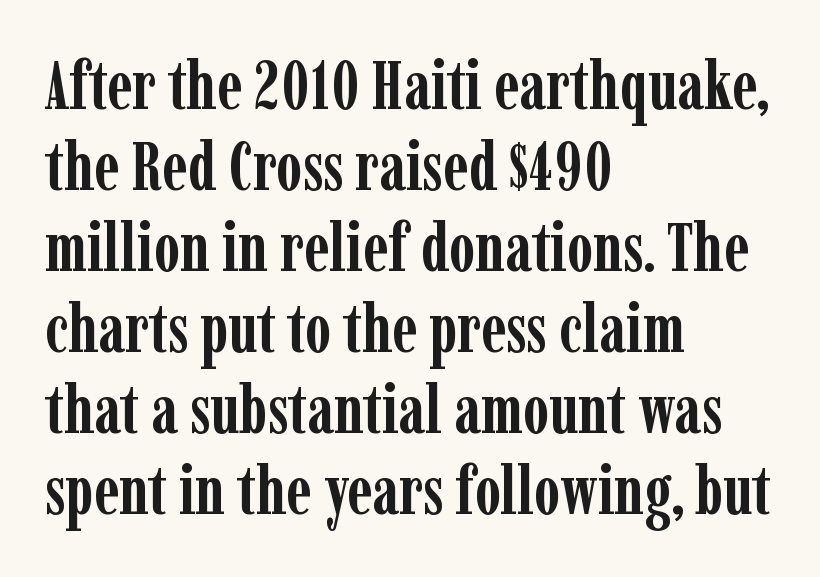
The image shows 67 px semibold, condensed serif type, upright; set left-aligned, line spacing 1.21x, normal letter spacing, not underlined; low stroke contrast and a medium x-height.
